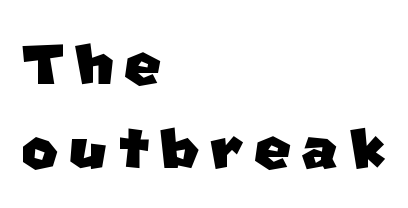
{"serif": "no", "width": "normal", "stroke_contrast": "low", "x_height": "large", "monospaced": "no", "underline": "no", "align": "left", "line_spacing": "tight", "line_spacing_ratio": 1.06, "glyph_px": 79}
